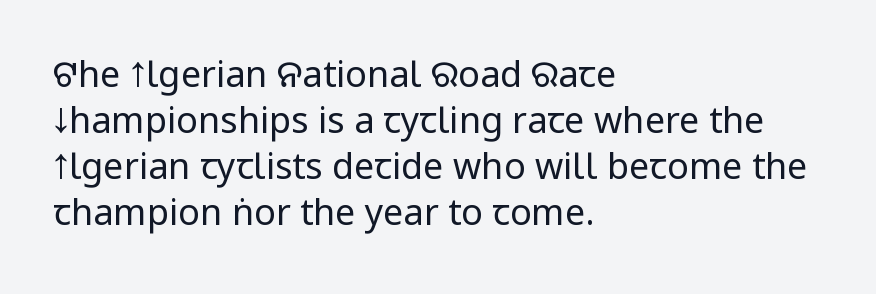
The image shows 36 px regular-weight, condensed sans-serif type, upright; set left-aligned, normal line spacing (1.28x), normal letter spacing, not underlined; low stroke contrast and a large x-height.
